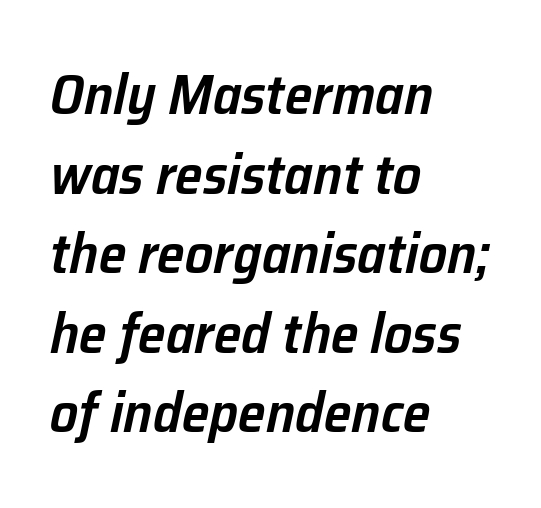
{"italic": "yes", "lean": "right", "slant_degrees": 12, "bold": "semi", "weight": "semibold", "width": "normal", "stroke_contrast": "low", "x_height": "medium", "monospaced": "no", "underline": "no", "align": "left", "line_spacing": "normal", "line_spacing_ratio": 1.42, "letter_spacing": "normal", "letter_spacing_em": 0.0, "glyph_px": 56}
